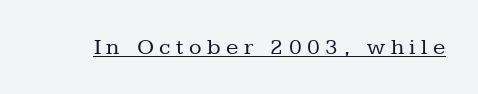
Ink coverage per letter is moderate at most. A roman cut, with each character standing at attention. A typesetter would call this heavily tracked-out type. Students, observe the line beneath the letters — that is underlining.
